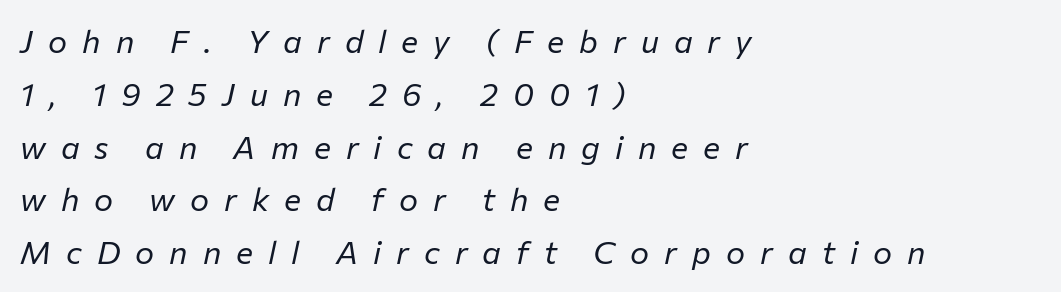
How would I describe the line gaps? Plain and ordinary. In terms of letterspacing, this is a distinctly airy, spread setting. Note the varied advance widths — an 'i' is clearly narrower than an 'm'. Summary of weight: not heavy and not bold. All the whitespace from short lines collects on the right. Tall strokes in this sample are angled rather than plumb.
